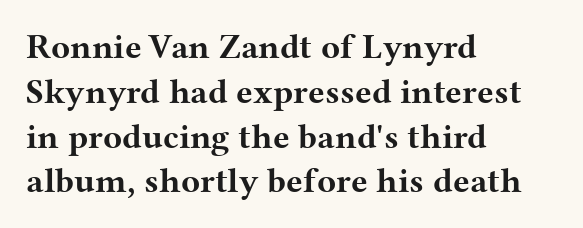
{"serif": "yes", "italic": "no", "bold": "yes", "weight": "bold", "width": "wide", "stroke_contrast": "medium", "x_height": "medium", "monospaced": "no", "underline": "no", "align": "left", "line_spacing": "normal", "line_spacing_ratio": 1.28, "letter_spacing": "normal", "letter_spacing_em": 0.0, "glyph_px": 35}
